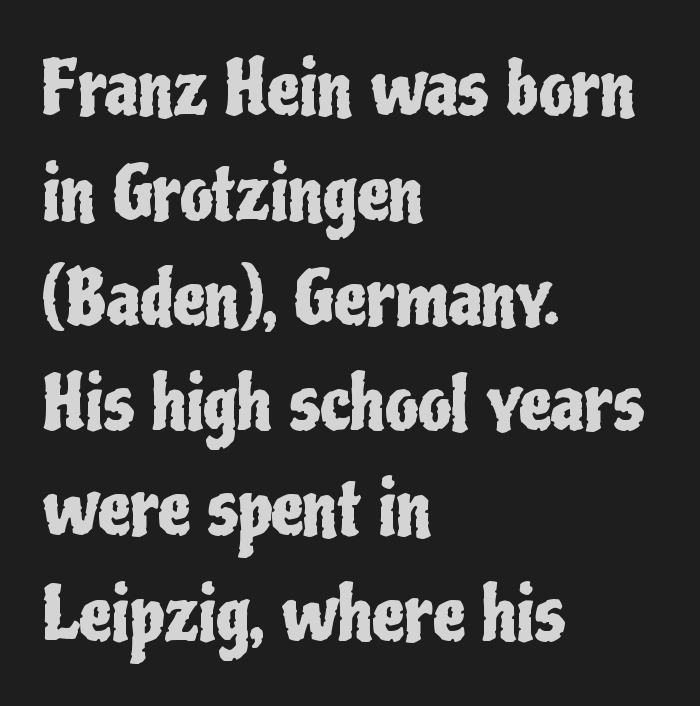
Are there feet on the stems? There aren't — it's a sans. Spacing verdict: proportional, widths tailored to each character. Left-aligned paragraph, ragged on the right. Unlike italic type, these characters show no tilt at all. Descenders are the only things crossing below the line.
